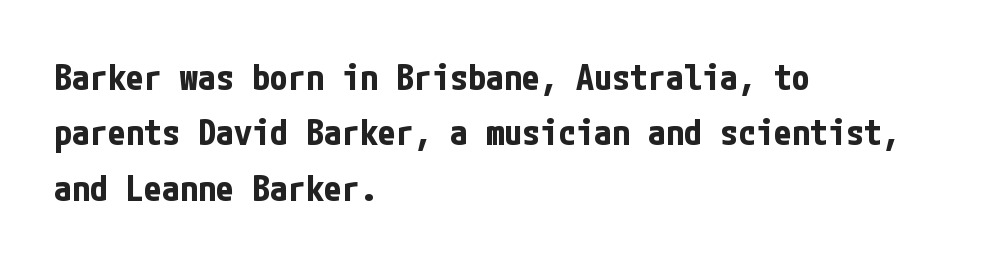
Just letters on the line, the space beneath them empty. Chunky letters — that's bold for sure. Characters follow at the spacing the type designer built in. This is sans-serif lettering, the kind often seen on screens and signage. Short and long lines alike share a common starting point at left.
